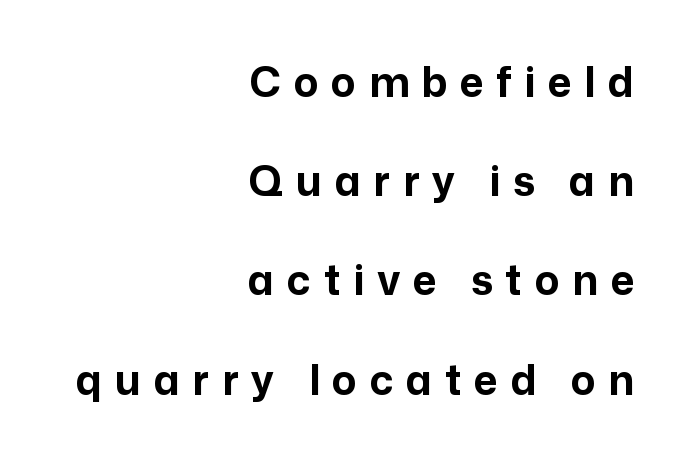
Q: Is the text bold? A: Yes.
Q: Is the text italic (slanted)? A: No, it is upright.
Q: Is the typeface a serif or a sans-serif typeface? A: Sans-serif.
Q: Is the text underlined? A: No.
Q: How is the paragraph aligned? A: Right-aligned.
Q: Is the spacing between letters normal or unusually wide? A: Unusually wide.
Q: Is the spacing between lines tight, normal or loose? A: Loose.
Q: Width (condensed, normal, or wide)? A: Normal.
Q: Stroke contrast? A: Low.
Q: x-height? A: Medium.
Q: Monospaced? A: No.
